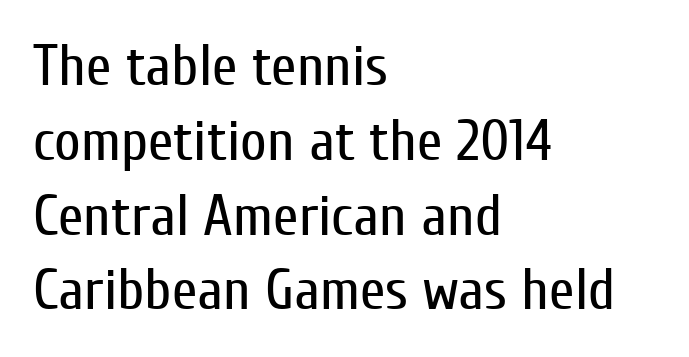
The image shows 58 px regular-weight, condensed sans-serif type, upright; set left-aligned, normal line spacing (1.29x), normal letter spacing, not underlined; low stroke contrast and a medium x-height.
